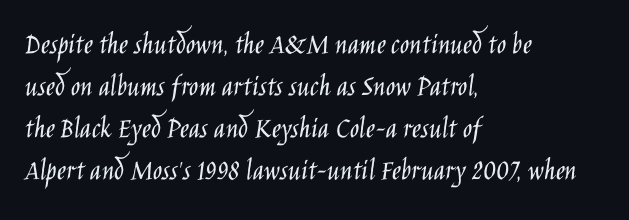
{"serif": "no", "bold": "no", "weight": "light", "width": "condensed", "stroke_contrast": "low", "x_height": "large", "monospaced": "no", "underline": "no", "align": "left", "line_spacing": "normal", "line_spacing_ratio": 1.36, "letter_spacing": "normal", "letter_spacing_em": 0.0, "glyph_px": 31}
